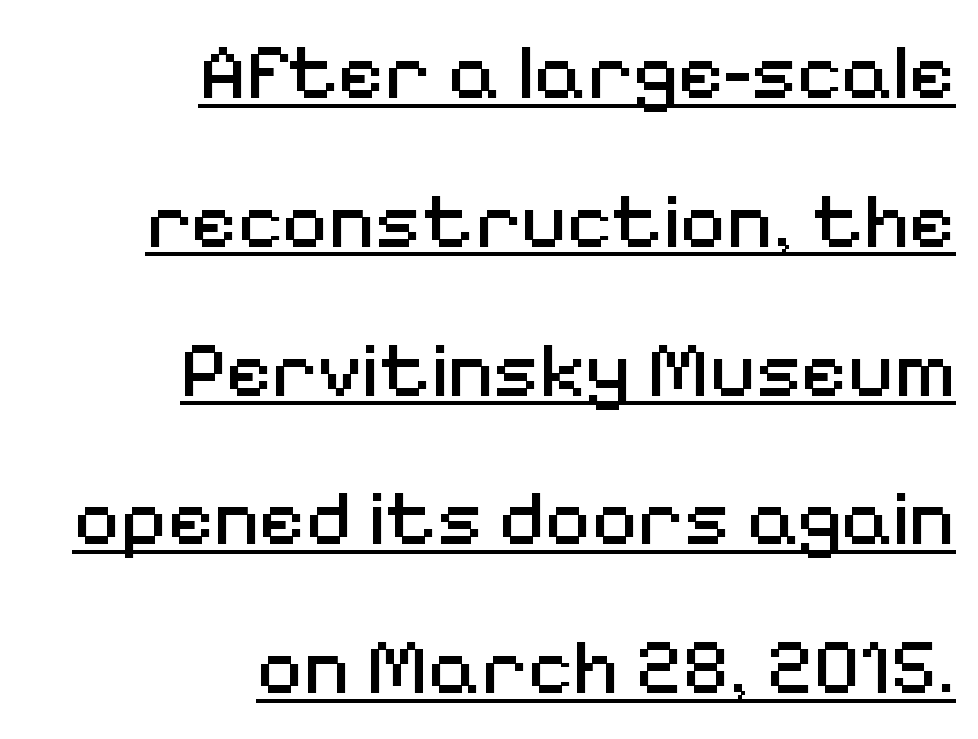
The image shows 80 px regular-weight sans-serif type, upright; set right-aligned, line spacing 1.86x, normal letter spacing, underlined; medium stroke contrast and a medium x-height.
